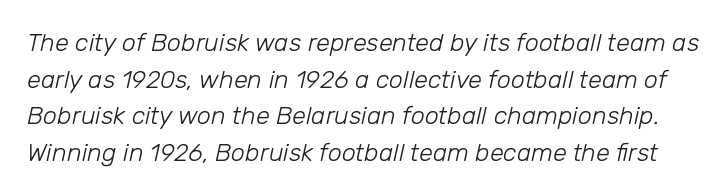
Q: Is the text bold? A: No.
Q: Is the text italic (slanted)? A: Yes, it leans right by about 12 degrees.
Q: Is the text underlined? A: No.
Q: Is the spacing between letters normal or unusually wide? A: Normal.
Q: Is the spacing between lines tight, normal or loose? A: Normal.
